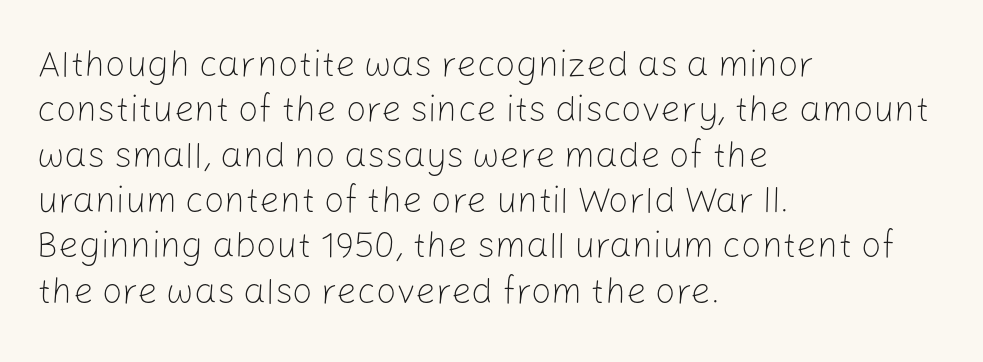
If you drew a ruler down the left edge, every line would touch it. The block of text has a typical density, with ordinary space between rows. Looks like regular typesetting: each glyph gets only the width it needs. The weight would be labelled regular, book, light, or lighter still.
